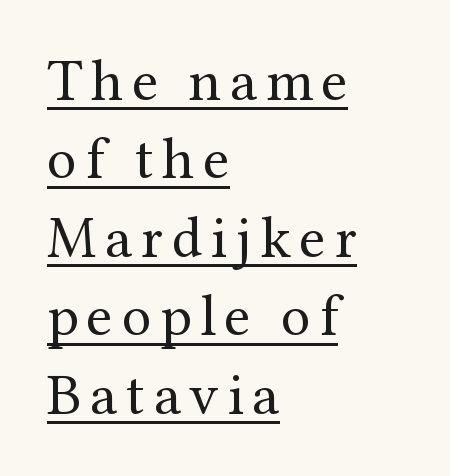
This sample uses a serif face. Like a heading marked for emphasis, these lines bear an underscore. The lines in this sample share a left origin and differ only in where they stop. The rendering uses natural spacing where letterforms have individual widths. The line-height multiplier appears to be the usual default.
